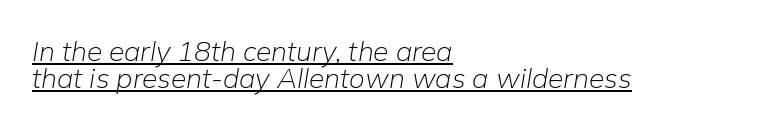
The image shows 28 px light type, italic (leaning right); set left-aligned, tight line spacing (0.97x), normal letter spacing, underlined; low stroke contrast and a medium x-height.
